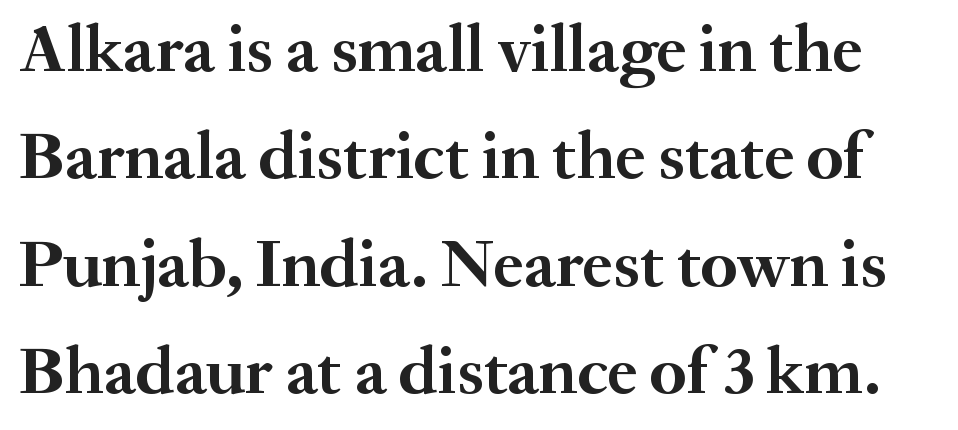
Q: Is the text bold? A: Yes.
Q: Is the text italic (slanted)? A: No, it is upright.
Q: Is the typeface a serif or a sans-serif typeface? A: Serif.
Q: Is the text underlined? A: No.
Q: Is the spacing between letters normal or unusually wide? A: Normal.
Q: Is the spacing between lines tight, normal or loose? A: Normal.
Q: Width (condensed, normal, or wide)? A: Normal.
Q: Stroke contrast? A: Medium.
Q: x-height? A: Small.
Q: Monospaced? A: No.
